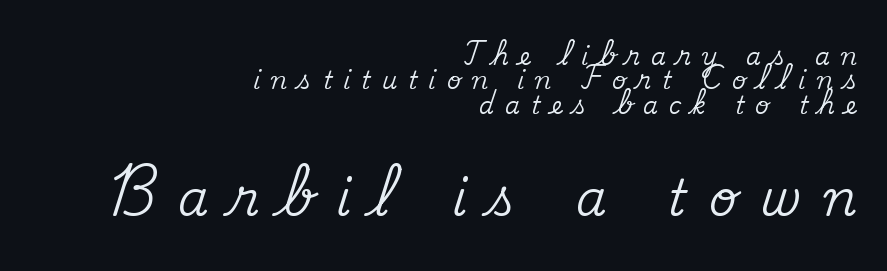
The image shows 49 px text type; set right-aligned, tight line spacing (1.02x), unusually wide letter spacing (+0.46 em), not underlined; the second (bottom) block is 2.04x larger; medium stroke contrast and a small x-height.
